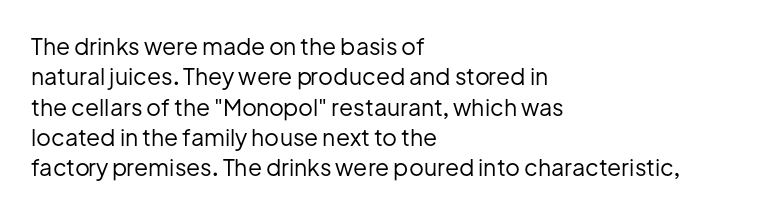
The image shows 23 px text type, upright; set left-aligned, normal line spacing (1.32x), normal letter spacing, not underlined.
